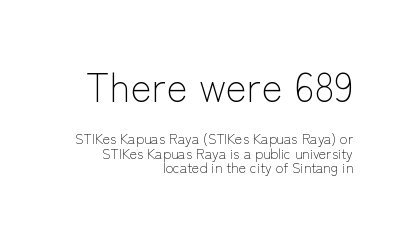
The image shows 40 px light sans-serif type, upright; set right-aligned, tight line spacing (1.01x), normal letter spacing, not underlined; the first (top) block is 2.86x larger; low stroke contrast and a medium x-height.
